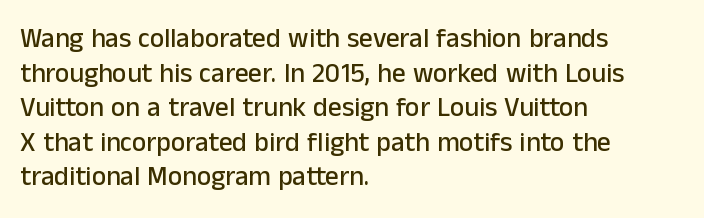
The image shows 27 px text type, upright; set left-aligned, normal line spacing (1.28x), normal letter spacing, not underlined.
